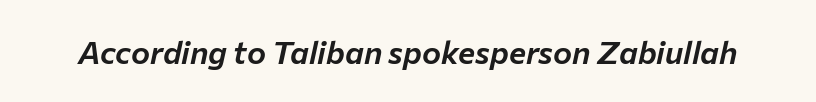
Q: Is the text italic (slanted)? A: Yes, it leans right by about 12 degrees.
Q: Is the text underlined? A: No.
Q: Is the spacing between letters normal or unusually wide? A: Normal.
Q: Width (condensed, normal, or wide)? A: Normal.
Q: Stroke contrast? A: Low.
Q: x-height? A: Medium.
Q: Monospaced? A: No.
